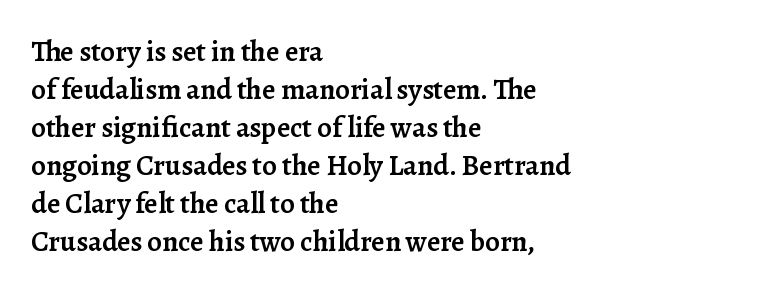
Every character sits straight up, as roman type does. Inter-character spacing is left at the font's built-in metrics. The paragraph has a hard left edge and a soft right edge. The typesetting leans somewhat heavy: a semibold.
